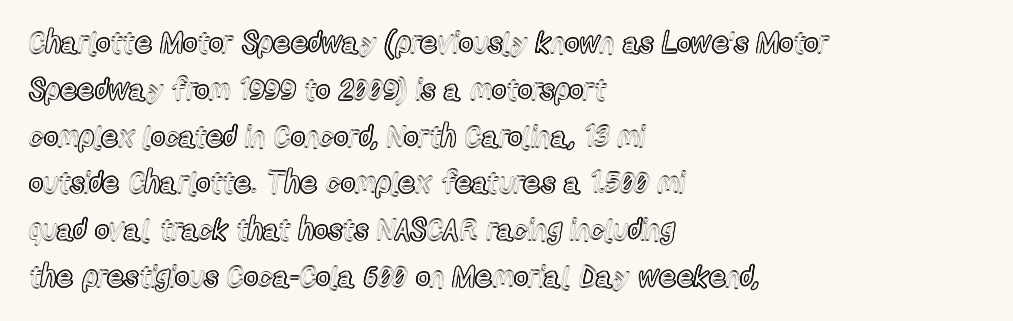
The image shows 30 px condensed type; set left-aligned, normal line spacing (1.56x), normal letter spacing, not underlined; a medium x-height.
